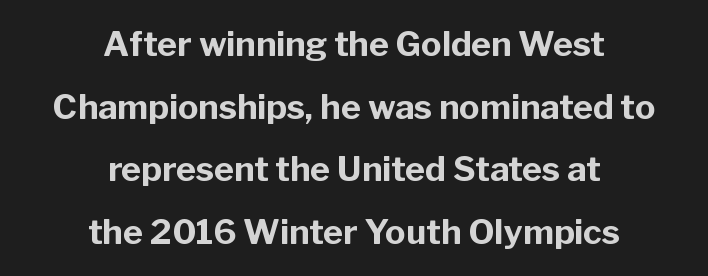
The image shows 34 px bold sans-serif type, upright; set centered, line spacing 1.84x, normal letter spacing, not underlined; low stroke contrast and a medium x-height.
